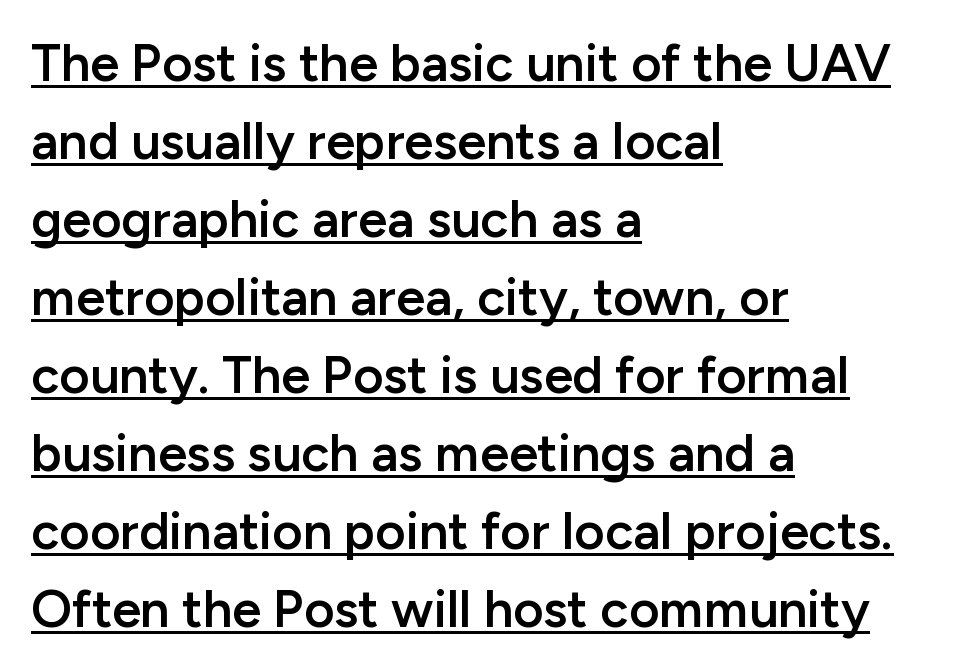
{"serif": "no", "italic": "no", "bold": "semi", "weight": "semibold", "width": "normal", "stroke_contrast": "low", "x_height": "medium", "monospaced": "no", "underline": "yes", "align": "left", "line_spacing": "normal", "line_spacing_ratio": 1.5, "letter_spacing": "normal", "letter_spacing_em": 0.0, "glyph_px": 52}
